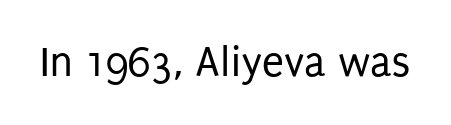
{"serif": "no", "italic": "no", "bold": "no", "weight": "regular", "width": "condensed", "stroke_contrast": "low", "x_height": "large", "monospaced": "no", "underline": "no", "letter_spacing": "normal", "letter_spacing_em": 0.0, "glyph_px": 44}
